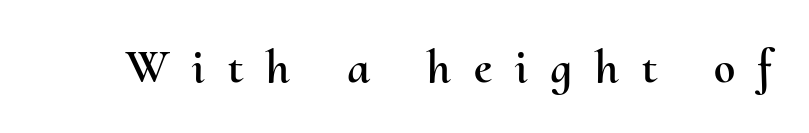
Glance below the letters and you will spot only blank space. Each letter keeps its own natural width here, so spacing adapts to shape. Ascenders rise straight up at ninety degrees. Letter spacing: wide.
